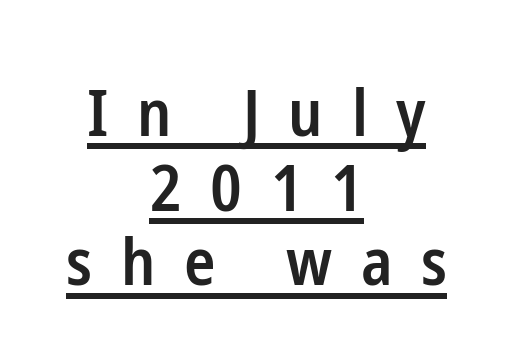
Horizontal alignment here is central, giving a formal, balanced look. A rule runs beneath these lines of type. A semibold gives these letters moderate extra thickness, short of bold. Every character sits straight up, as roman type does. Here the glyphs are tracked loosely, breaking word shapes into spaced letters. The face used here is proportionally spaced, like ordinary book or web type.
